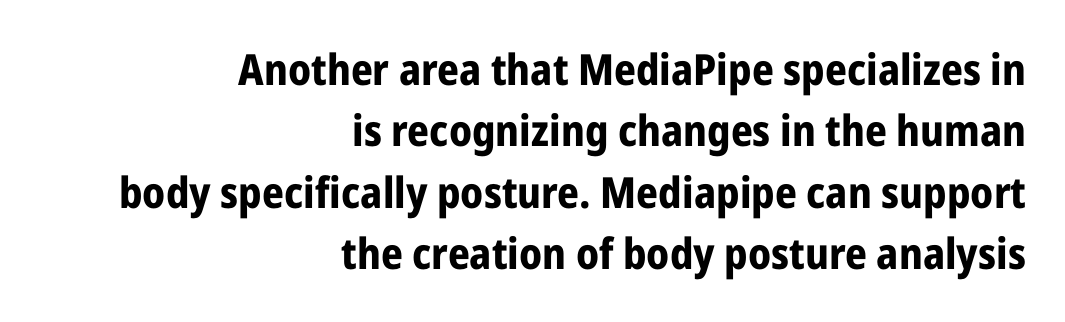
Q: Is the text bold? A: Yes.
Q: Is the text italic (slanted)? A: No, it is upright.
Q: Is the typeface a serif or a sans-serif typeface? A: Sans-serif.
Q: Is the text underlined? A: No.
Q: How is the paragraph aligned? A: Right-aligned.
Q: Is the spacing between letters normal or unusually wide? A: Normal.
Q: Is the spacing between lines tight, normal or loose? A: Normal.
Q: Width (condensed, normal, or wide)? A: Condensed.
Q: Stroke contrast? A: Low.
Q: x-height? A: Medium.
Q: Monospaced? A: No.
